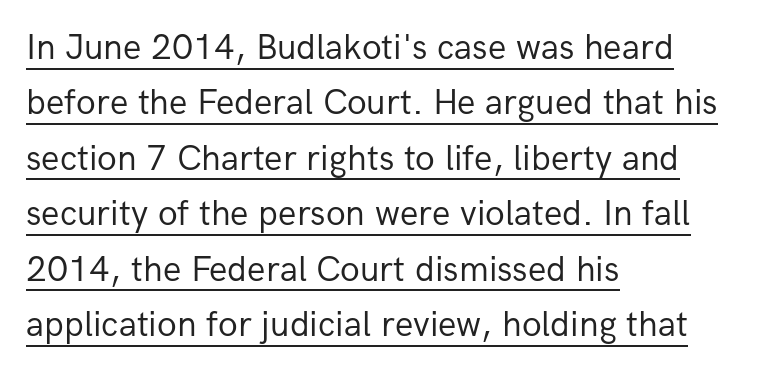
Q: Is the text bold? A: No.
Q: Is the text italic (slanted)? A: No, it is upright.
Q: Is the typeface a serif or a sans-serif typeface? A: Sans-serif.
Q: Is the text underlined? A: Yes.
Q: How is the paragraph aligned? A: Left-aligned.
Q: Is the spacing between letters normal or unusually wide? A: Normal.
Q: Is the spacing between lines tight, normal or loose? A: Normal.
Q: Width (condensed, normal, or wide)? A: Normal.
Q: Stroke contrast? A: Low.
Q: x-height? A: Medium.
Q: Monospaced? A: No.
